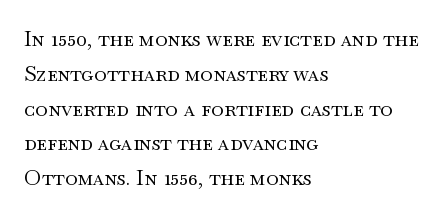
Q: Is the text bold? A: No.
Q: Is the text italic (slanted)? A: No, it is upright.
Q: Is the text underlined? A: No.
Q: How is the paragraph aligned? A: Left-aligned.
Q: Is the spacing between letters normal or unusually wide? A: Normal.
Q: Is the spacing between lines tight, normal or loose? A: Normal.
